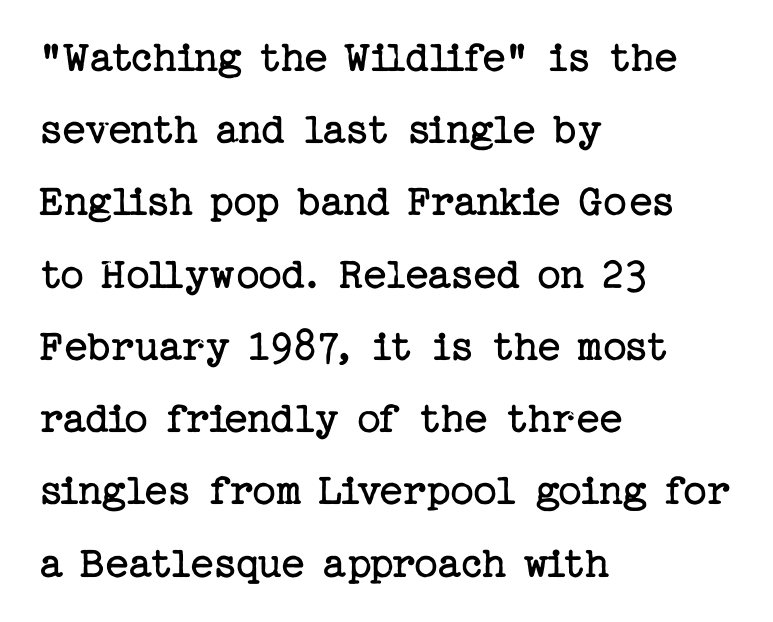
These lines stack with their left ends in a neat column. Check the space under the baseline: it is left empty. Weight class: somewhere from thin through regular. Each word holds together tightly as a unit, with standard inter-letter gaps. Style check: upright. How would I describe the line gaps? Plain and ordinary.
